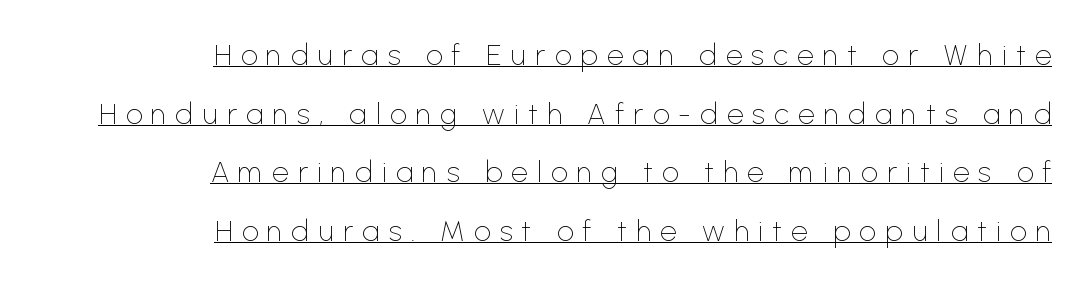
{"serif": "no", "italic": "no", "bold": "no", "weight": "thin", "width": "normal", "stroke_contrast": "low", "x_height": "medium", "monospaced": "no", "underline": "yes", "align": "right", "line_spacing": "loose", "line_spacing_ratio": 2.02, "letter_spacing": "wide", "letter_spacing_em": 0.32, "glyph_px": 29}
